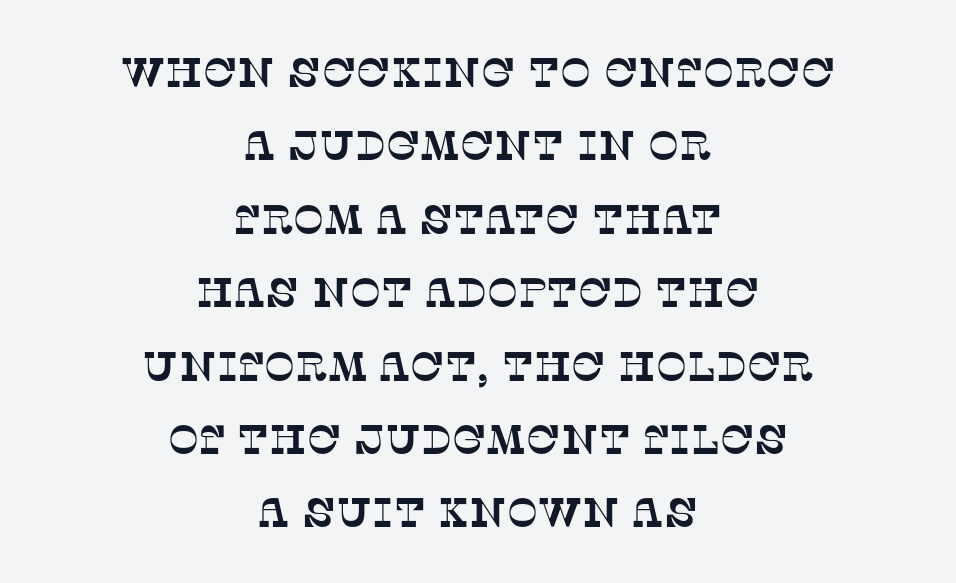
{"serif": "yes", "width": "normal", "stroke_contrast": "low", "x_height": "large", "monospaced": "no", "underline": "no", "align": "center", "line_spacing_ratio": 1.79, "letter_spacing": "normal", "letter_spacing_em": 0.0, "glyph_px": 41}
